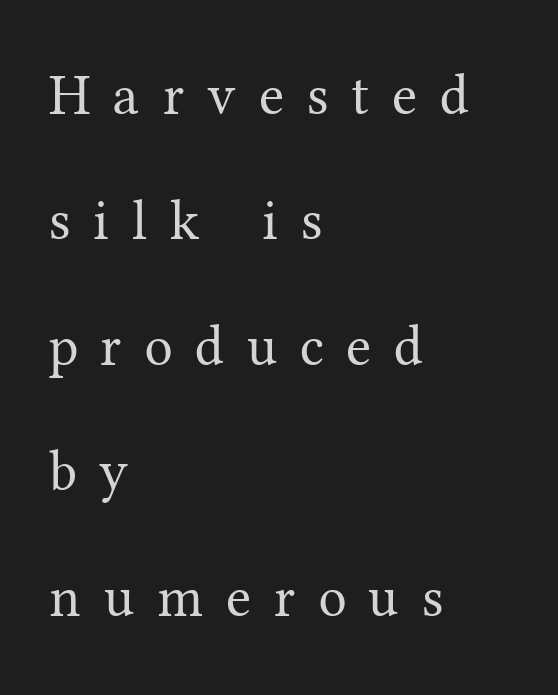
No extra ink here — the face is not bold. Old-style or modern, the face here clearly has serifs. The letters advance in unequal steps, a hallmark of proportional type. Visually the block forms a straight wall on the left and a jagged coastline on the right.
